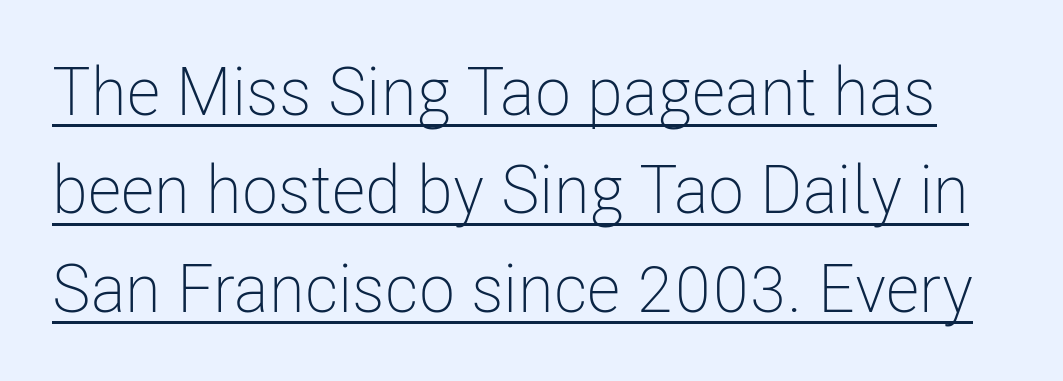
Typographically, this falls in the sans-serif category. This is not heavy type; no bold has been used. These lines were composed using upright roman letters. Honestly, the underline is the first thing you notice here. The face used here is proportionally spaced, like ordinary book or web type.
